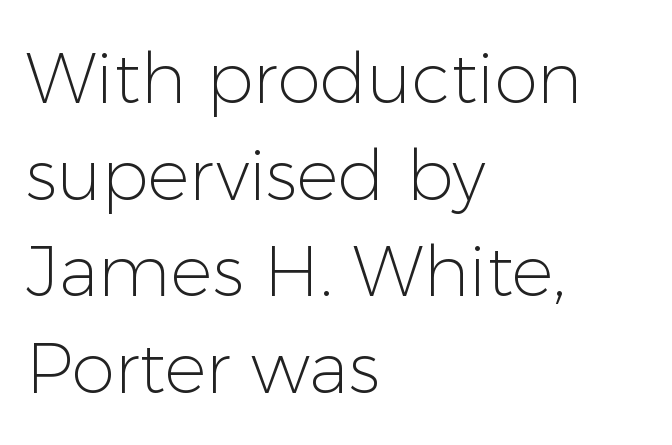
Q: Is the text bold? A: No.
Q: Is the text italic (slanted)? A: No, it is upright.
Q: Is the typeface a serif or a sans-serif typeface? A: Sans-serif.
Q: Is the text underlined? A: No.
Q: How is the paragraph aligned? A: Left-aligned.
Q: Is the spacing between letters normal or unusually wide? A: Normal.
Q: Is the spacing between lines tight, normal or loose? A: Normal.
Q: Width (condensed, normal, or wide)? A: Normal.
Q: Stroke contrast? A: Low.
Q: x-height? A: Medium.
Q: Monospaced? A: No.
